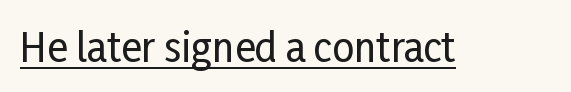
A typographer would call this underscored text. Spacing verdict: proportional, widths tailored to each character. Font category for this specimen: sans-serif. Unlike italic type, these characters show no tilt at all.
